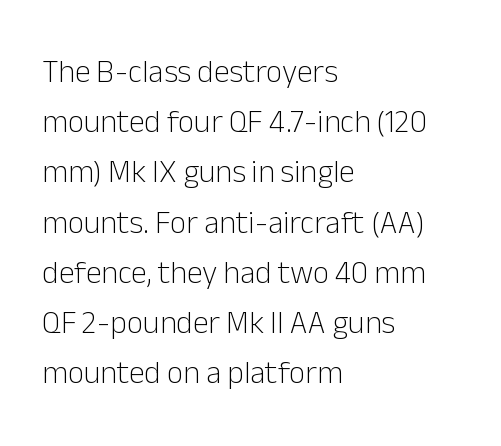
{"serif": "no", "italic": "no", "bold": "no", "weight": "light", "width": "normal", "stroke_contrast": "low", "x_height": "medium", "monospaced": "no", "underline": "no", "align": "left", "line_spacing": "normal", "line_spacing_ratio": 1.57, "letter_spacing": "normal", "letter_spacing_em": 0.0, "glyph_px": 32}
